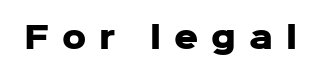
Q: Is the text bold? A: Yes.
Q: Is the text italic (slanted)? A: No, it is upright.
Q: Is the typeface a serif or a sans-serif typeface? A: Sans-serif.
Q: Is the text underlined? A: No.
Q: Is the spacing between letters normal or unusually wide? A: Unusually wide.
Q: Width (condensed, normal, or wide)? A: Normal.
Q: Stroke contrast? A: Low.
Q: x-height? A: Medium.
Q: Monospaced? A: No.
